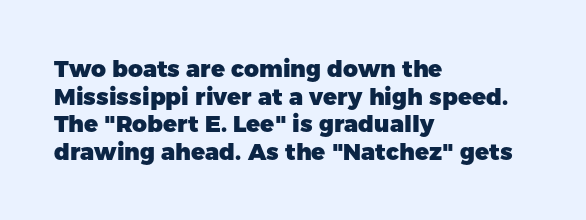
{"italic": "no", "bold": "yes", "underline": "no", "align": "left", "line_spacing_ratio": 1.2, "letter_spacing": "normal", "letter_spacing_em": 0.0, "glyph_px": 23}
